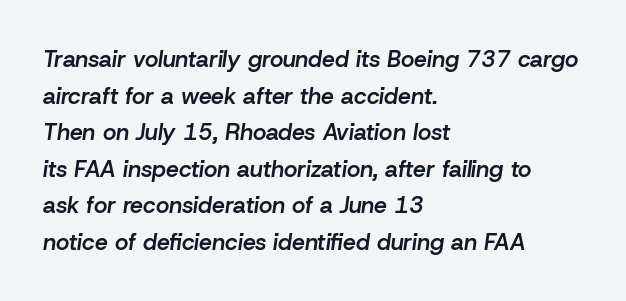
Posture: slanted. The words here are not underlined. How heavy is the stroke? Medium-heavy — a semibold, shy of bold. Reading down the column, the eye jumps a familiar distance to each next line.
